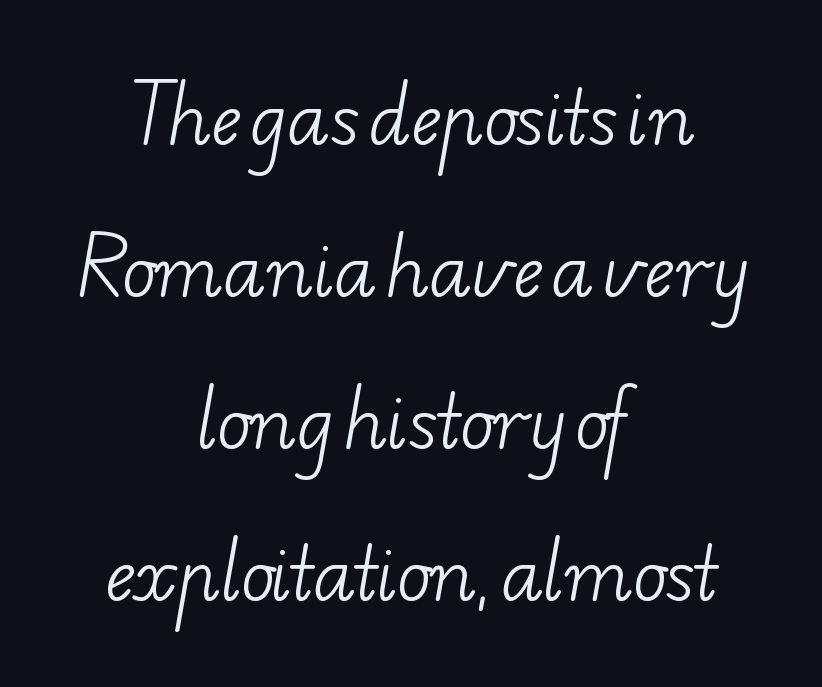
{"serif": "yes", "bold": "no", "weight": "light", "width": "wide", "stroke_contrast": "low", "x_height": "small", "monospaced": "no", "underline": "no", "align": "center", "line_spacing": "loose", "line_spacing_ratio": 2.14, "letter_spacing": "normal", "letter_spacing_em": 0.0, "glyph_px": 71}
